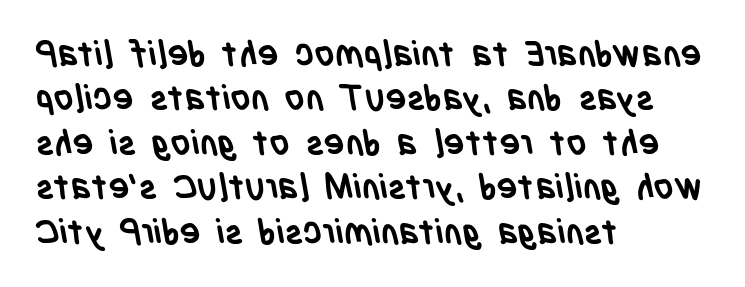
The image shows 35 px semibold, condensed sans-serif type; set left-aligned, normal line spacing (1.27x), normal letter spacing, not underlined; low stroke contrast and a large x-height.
